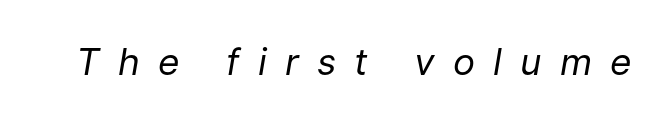
Honestly, there is no underline to notice here at all. The characters are drawn with everyday or finer stroke widths. Character widths vary here, with narrow letters taking less room than wide ones. The letterforms stand isolated, each surrounded by extra space. Notice how the stems are inclined rather than vertical — that's the hallmark of italics.
